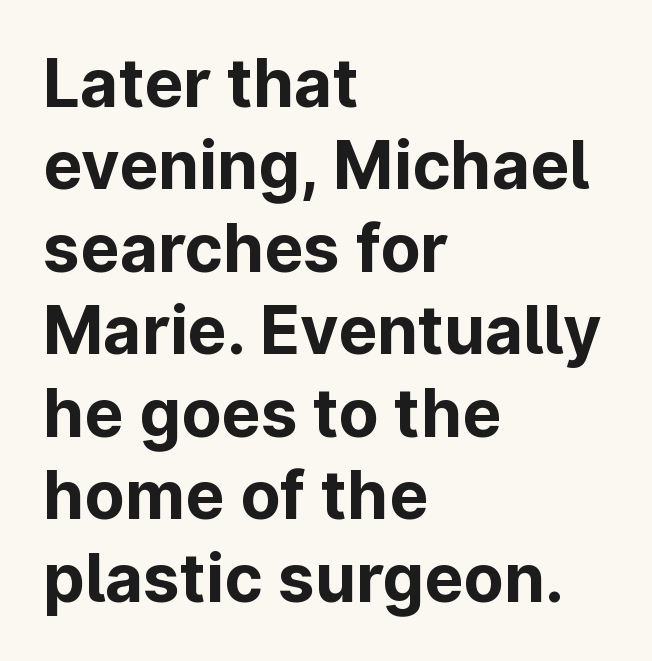
The image shows 66 px bold sans-serif type, upright; set left-aligned, normal line spacing (1.25x), normal letter spacing, not underlined; low stroke contrast and a medium x-height.
